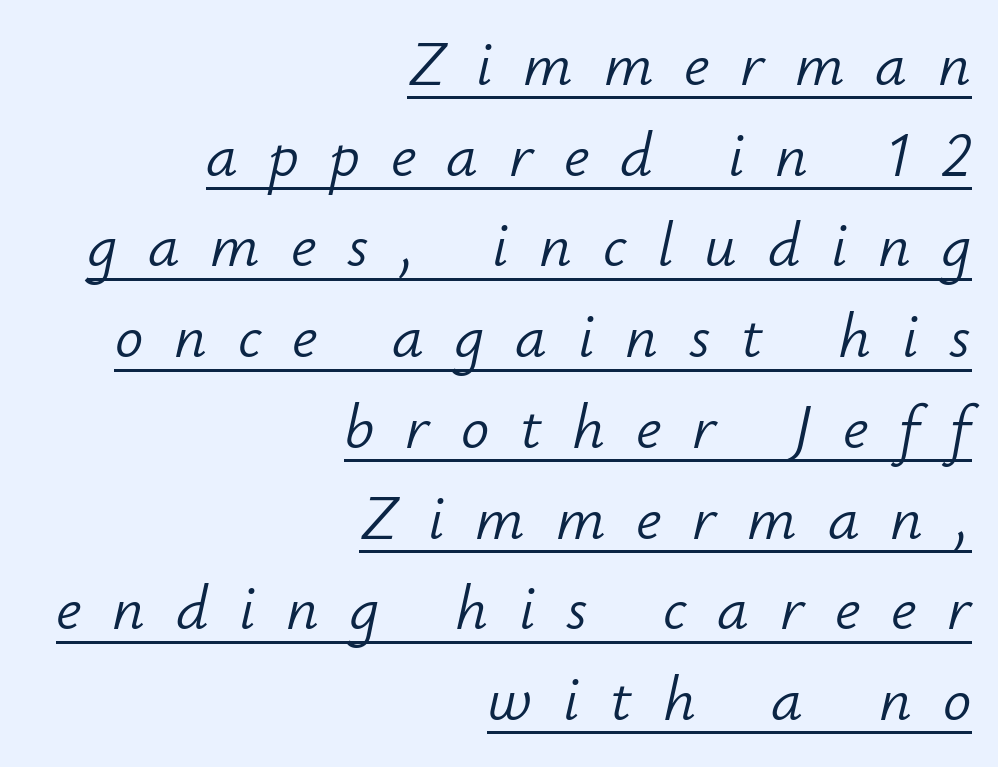
{"italic": "yes", "lean": "right", "slant_degrees": 12, "bold": "no", "weight": "light", "width": "normal", "stroke_contrast": "low", "x_height": "small", "monospaced": "no", "underline": "yes", "align": "right", "line_spacing": "normal", "line_spacing_ratio": 1.44, "letter_spacing": "wide", "letter_spacing_em": 0.49, "glyph_px": 63}
